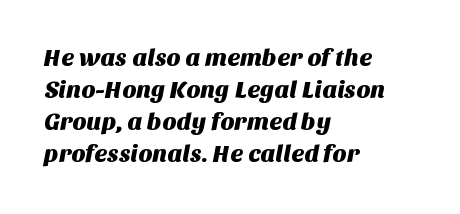
The specimen omits any rule beneath the text block's lines. The setting favours the left margin, as ordinary paragraphs usually do. Vertically, the passage feels balanced, rows spaced as you'd expect. The letterforms sit shoulder to shoulder at normal distance.
